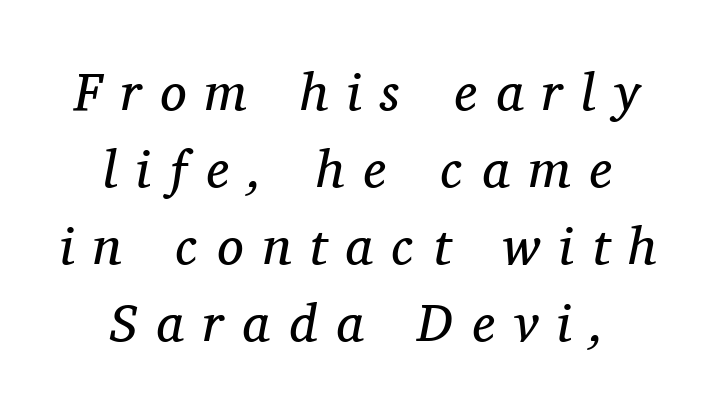
The image shows 53 px regular-weight serif type, italic (leaning right); set centered, normal line spacing (1.45x), unusually wide letter spacing (+0.36 em), not underlined; medium stroke contrast and a medium x-height.
